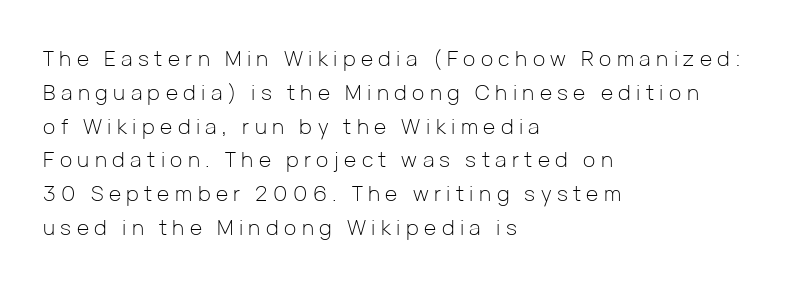
The image shows 21 px text type, upright; set left-aligned, normal line spacing (1.61x), unusually wide letter spacing (+0.26 em), not underlined.
